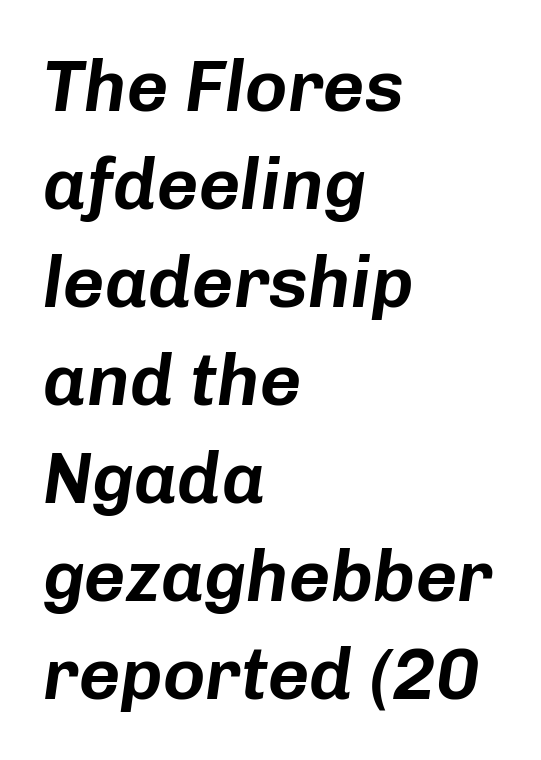
Vertically, the passage feels balanced, rows spaced as you'd expect. Character widths vary here, with narrow letters taking less room than wide ones. The paragraph shown leans on its left margin. The specimen reads as italic at a glance. The baseline area is clear.
